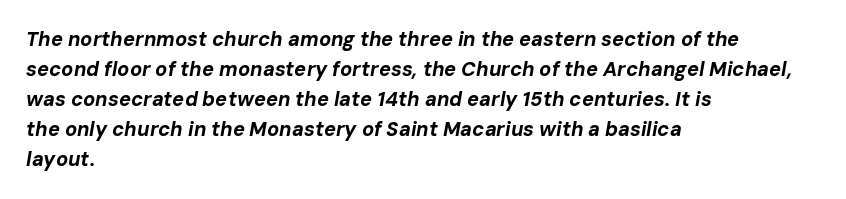
Q: Is the text bold? A: Yes.
Q: Is the text italic (slanted)? A: Yes, it leans right by about 10 degrees.
Q: Is the text underlined? A: No.
Q: How is the paragraph aligned? A: Left-aligned.
Q: Is the spacing between letters normal or unusually wide? A: Normal.
Q: Is the spacing between lines tight, normal or loose? A: Normal.
